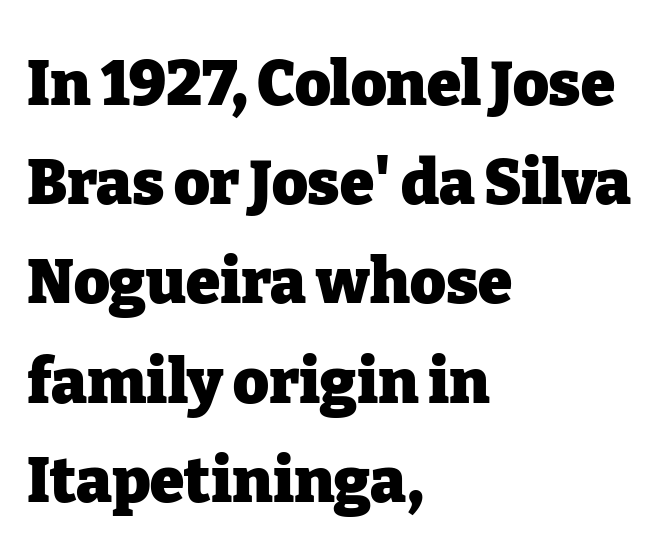
{"serif": "yes", "italic": "no", "bold": "yes", "weight": "heavy", "width": "normal", "stroke_contrast": "low", "x_height": "medium", "monospaced": "no", "underline": "no", "align": "left", "line_spacing": "normal", "line_spacing_ratio": 1.6, "letter_spacing": "normal", "letter_spacing_em": 0.0, "glyph_px": 62}
